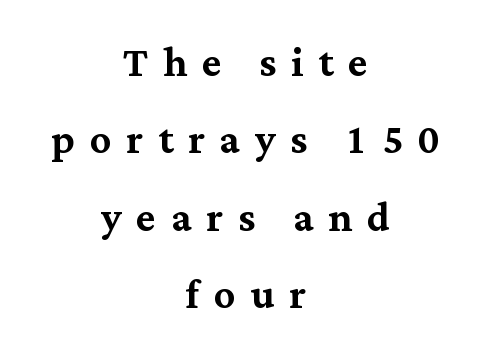
{"serif": "yes", "italic": "no", "width": "normal", "stroke_contrast": "medium", "x_height": "medium", "monospaced": "no", "underline": "no", "align": "center", "line_spacing": "normal", "line_spacing_ratio": 1.46, "letter_spacing": "wide", "letter_spacing_em": 0.28, "glyph_px": 53}
